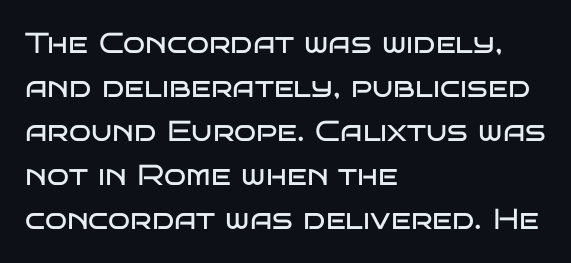
The image shows 29 px regular-weight, wide sans-serif type, upright; set left-aligned, normal line spacing (1.52x), normal letter spacing, not underlined; low stroke contrast and a large x-height.
